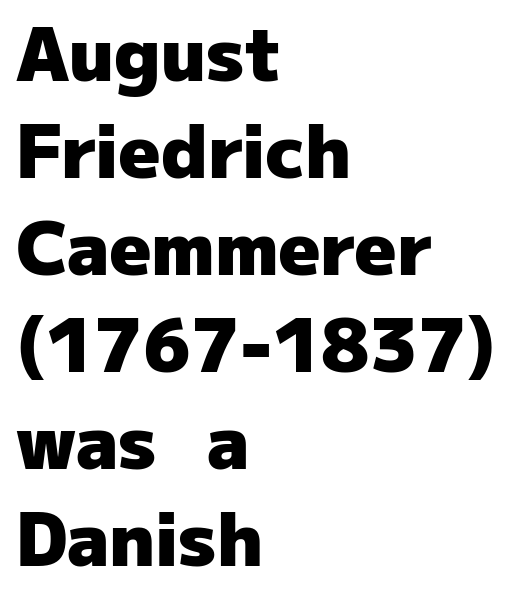
The foot of each line stays bare and open. Note: no serifs on the glyphs. Visually the block forms a straight wall on the left and a jagged coastline on the right. Rows of type keep a routine distance in the vertical direction. Chunky letters — that's bold for sure.
